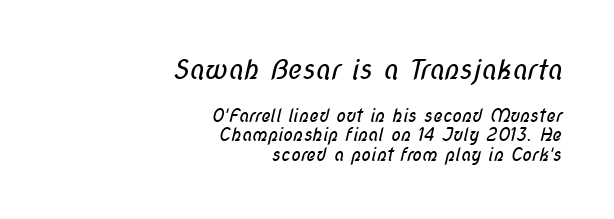
The image shows 27 px text type; set right-aligned, tight line spacing (1.08x), normal letter spacing, not underlined; the first (top) block is 1.5x larger.
